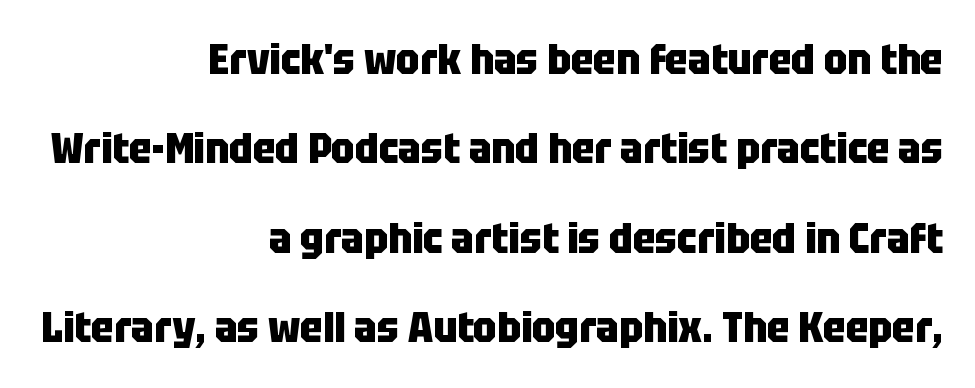
{"serif": "no", "italic": "no", "bold": "yes", "weight": "heavy", "width": "condensed", "stroke_contrast": "low", "x_height": "large", "monospaced": "no", "underline": "no", "align": "right", "line_spacing": "loose", "line_spacing_ratio": 2.13, "letter_spacing": "normal", "letter_spacing_em": 0.0, "glyph_px": 42}
